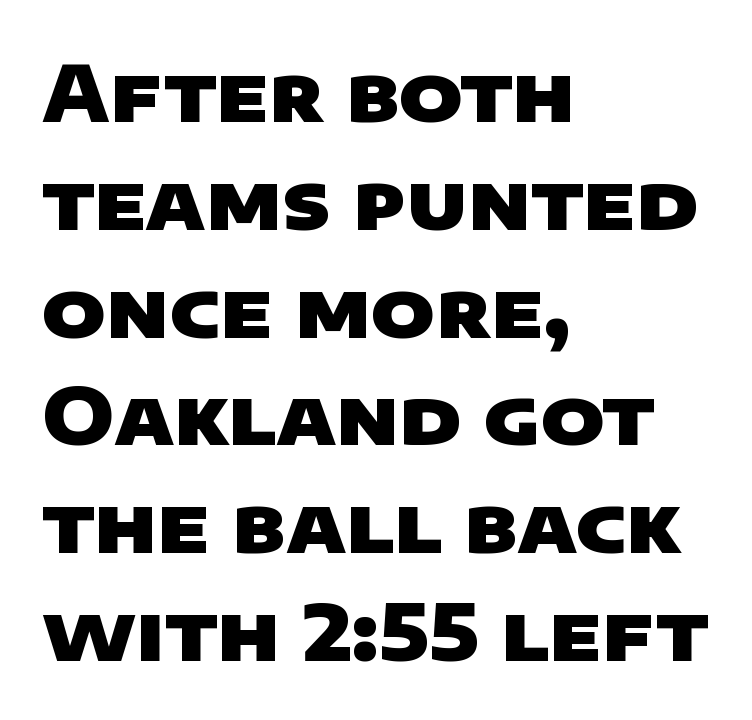
{"serif": "no", "bold": "yes", "weight": "heavy", "width": "wide", "stroke_contrast": "low", "x_height": "large", "monospaced": "no", "underline": "no", "align": "left", "line_spacing": "normal", "line_spacing_ratio": 1.4, "letter_spacing": "normal", "letter_spacing_em": 0.0, "glyph_px": 77}
